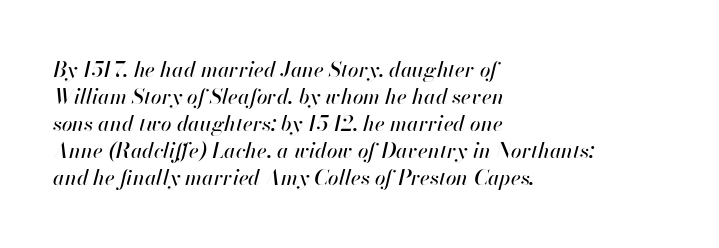
{"italic": "yes", "lean": "right", "slant_degrees": 13, "underline": "no", "align": "left", "line_spacing": "normal", "line_spacing_ratio": 1.29, "letter_spacing": "normal", "letter_spacing_em": 0.0, "glyph_px": 21}
